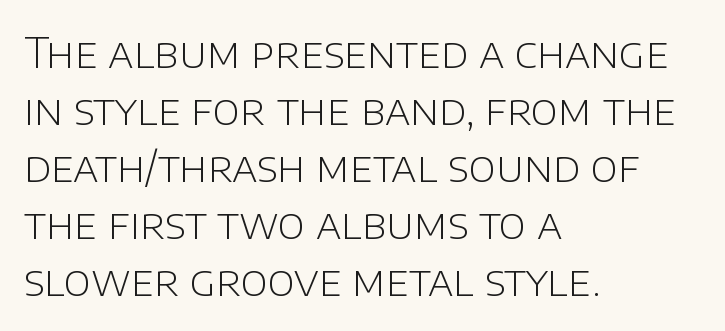
Q: Is the text bold? A: No.
Q: Is the text italic (slanted)? A: No, it is upright.
Q: Is the typeface a serif or a sans-serif typeface? A: Sans-serif.
Q: Is the text underlined? A: No.
Q: How is the paragraph aligned? A: Left-aligned.
Q: Is the spacing between letters normal or unusually wide? A: Normal.
Q: Is the spacing between lines tight, normal or loose? A: Normal.
Q: Width (condensed, normal, or wide)? A: Normal.
Q: Stroke contrast? A: Low.
Q: x-height? A: Large.
Q: Monospaced? A: No.
